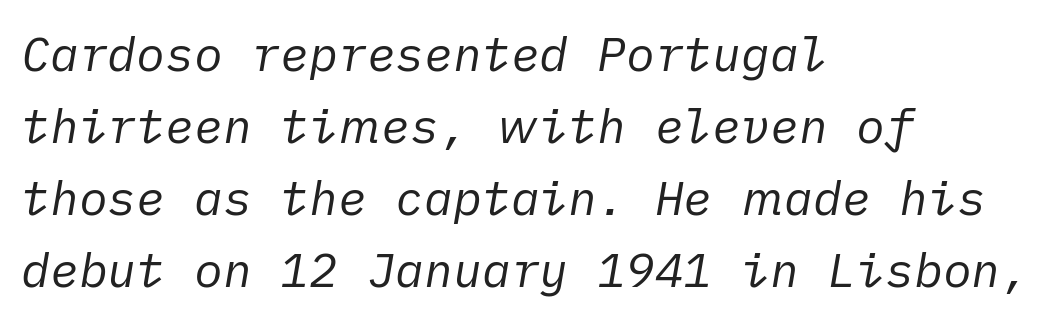
Vertical stems look standard width or narrower in stroke. You can tell it's italic because the verticals aren't actually vertical. Does the copy run flush right? No — it runs flush left. Underlining? Definitely not there. There is no visible air inserted between adjacent glyphs.
